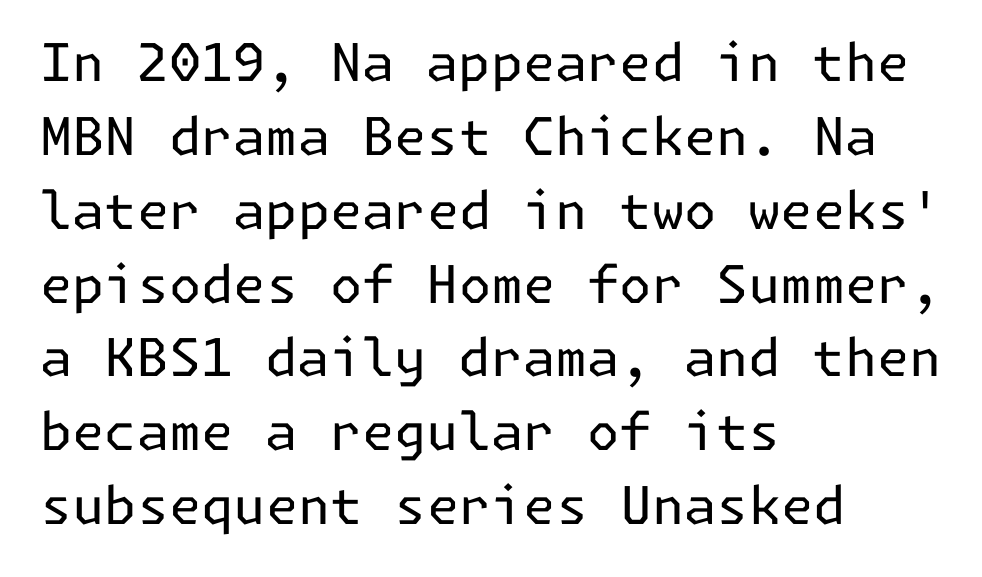
{"serif": "no", "italic": "no", "bold": "no", "weight": "regular", "width": "normal", "stroke_contrast": "low", "x_height": "medium", "underline": "no", "align": "left", "line_spacing": "normal", "line_spacing_ratio": 1.42, "letter_spacing": "normal", "letter_spacing_em": 0.0, "glyph_px": 52}
